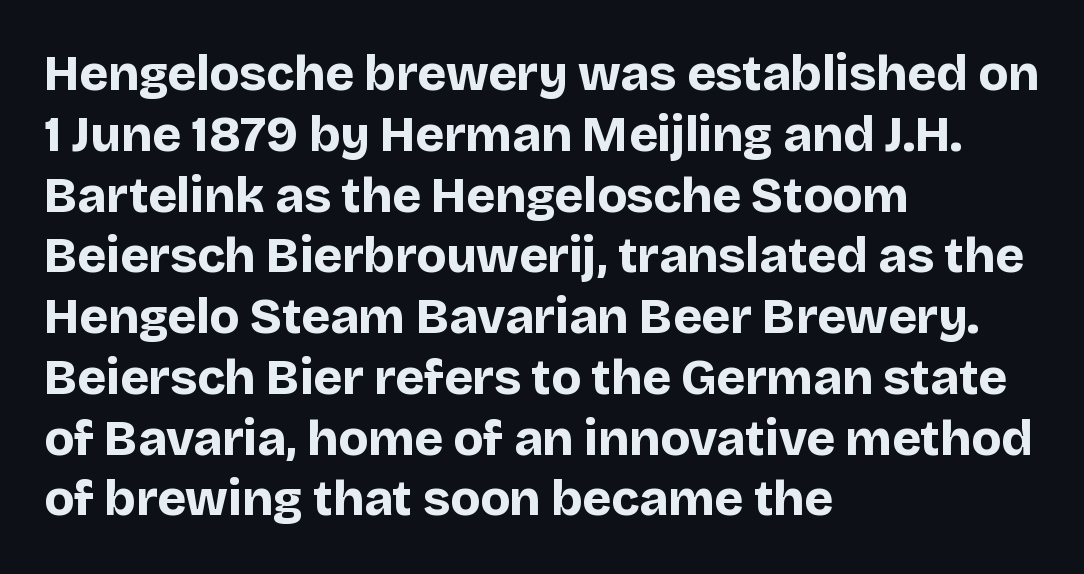
{"serif": "no", "italic": "no", "bold": "yes", "weight": "bold", "width": "normal", "stroke_contrast": "low", "x_height": "large", "monospaced": "no", "underline": "no", "align": "left", "line_spacing_ratio": 1.24, "letter_spacing": "normal", "letter_spacing_em": 0.0, "glyph_px": 49}
